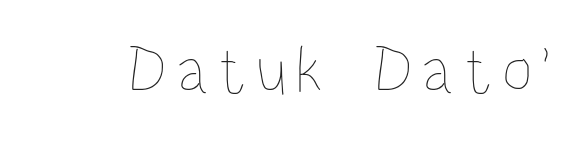
Q: Is the text bold? A: No.
Q: Is the text italic (slanted)? A: No, it is upright.
Q: Is the text underlined? A: No.
Q: Width (condensed, normal, or wide)? A: Condensed.
Q: Stroke contrast? A: Low.
Q: x-height? A: Large.
Q: Monospaced? A: No.
